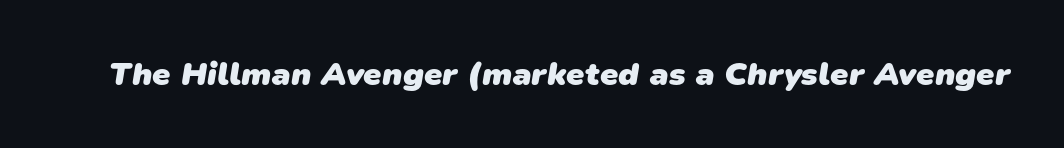
Think of a printed novel: that variable character pitch is what you see here. Set as a true bold cut, around the 700 mark. No extra tracking has been applied to these lines. Look at the bottom of the vertical strokes: they stop flat, with no serifs. Check under the words: just untouched page.
